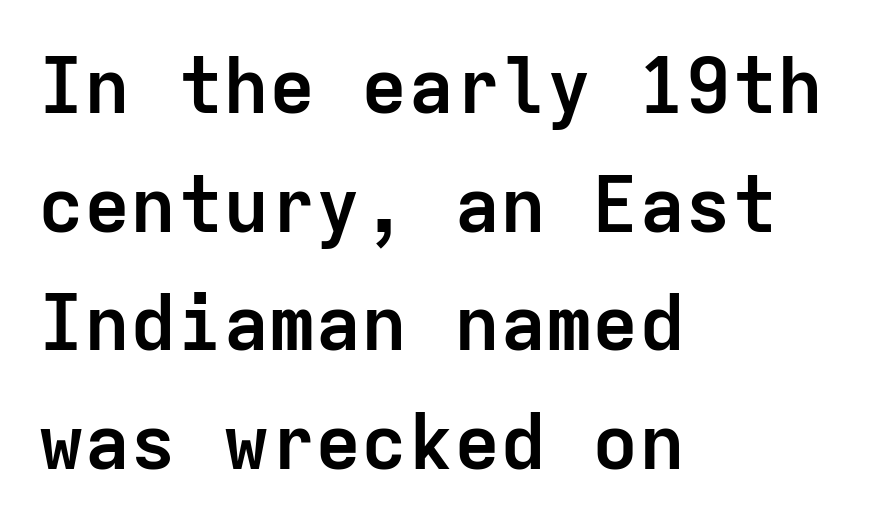
The image shows 77 px semibold sans-serif type, upright, monospaced; set left-aligned, normal line spacing (1.54x), normal letter spacing, not underlined; low stroke contrast and a medium x-height.
